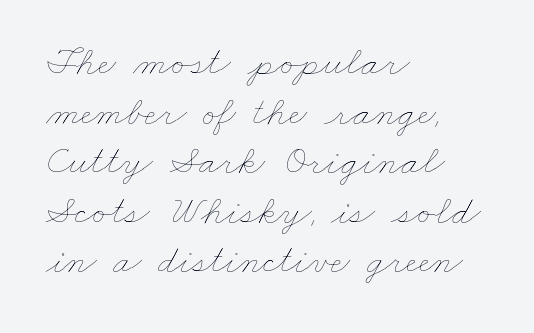
{"bold": "no", "weight": "thin", "width": "wide", "stroke_contrast": "low", "x_height": "small", "monospaced": "no", "underline": "no", "align": "left", "line_spacing_ratio": 1.21, "letter_spacing": "normal", "letter_spacing_em": 0.0, "glyph_px": 41}
